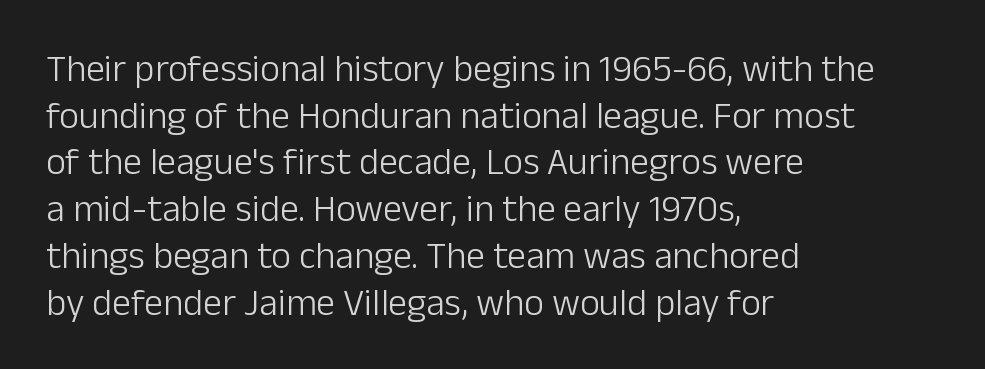
Q: Is the text bold? A: No.
Q: Is the text italic (slanted)? A: No, it is upright.
Q: Is the typeface a serif or a sans-serif typeface? A: Sans-serif.
Q: Is the text underlined? A: No.
Q: How is the paragraph aligned? A: Left-aligned.
Q: Is the spacing between letters normal or unusually wide? A: Normal.
Q: Width (condensed, normal, or wide)? A: Normal.
Q: Stroke contrast? A: Low.
Q: x-height? A: Medium.
Q: Monospaced? A: No.
